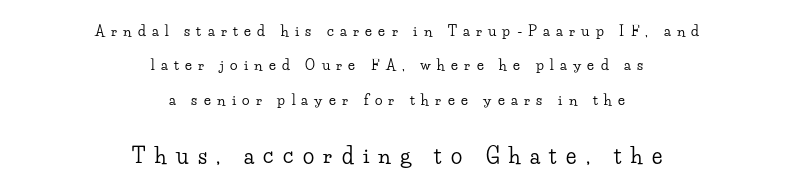
The image shows 21 px text type, upright; set centered, loose line spacing (2.45x), unusually wide letter spacing (+0.45 em), not underlined; the second (bottom) block is 1.5x larger.
